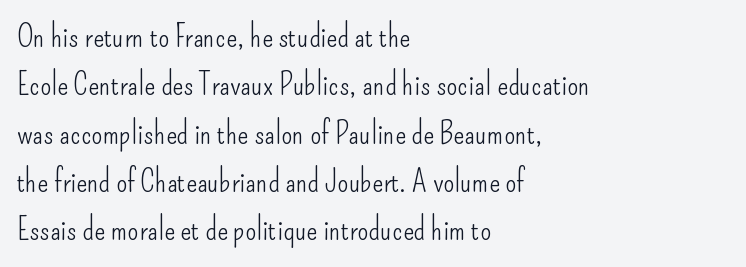
The image shows 32 px light, condensed sans-serif type, upright; set left-aligned, normal line spacing (1.51x), normal letter spacing, not underlined; low stroke contrast and a small x-height.
